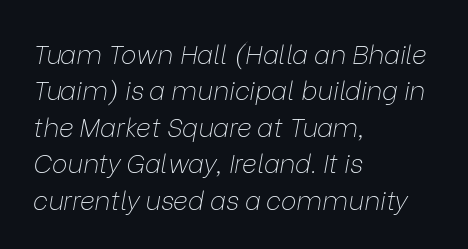
Is the block centered? No — it sits flush against the left margin. The specimen omits any rule beneath the text block's lines. This sample keeps an unexceptional amount of space between lines. Honestly, the letter spacing is just normal — you wouldn't notice it.
